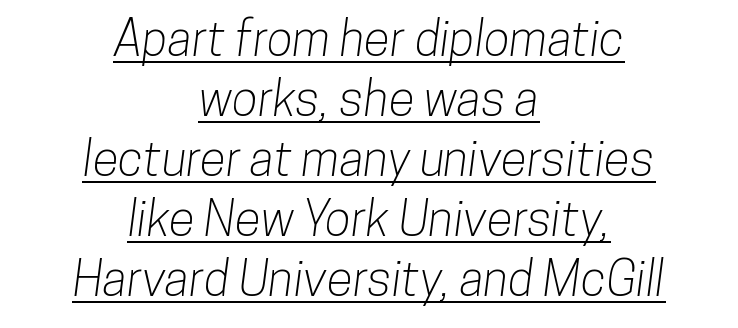
The image shows 48 px condensed sans-serif type; set centered, normal line spacing (1.25x), normal letter spacing, underlined; low stroke contrast and a medium x-height.
